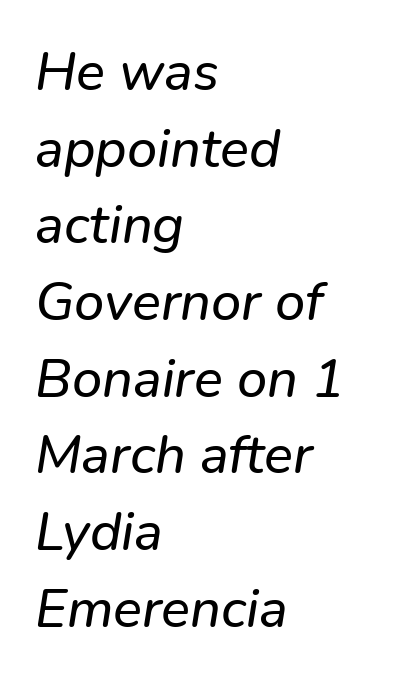
{"italic": "yes", "lean": "right", "slant_degrees": 9, "width": "normal", "stroke_contrast": "low", "x_height": "medium", "monospaced": "no", "underline": "no", "align": "left", "line_spacing": "normal", "line_spacing_ratio": 1.42, "letter_spacing": "normal", "letter_spacing_em": 0.0, "glyph_px": 54}
